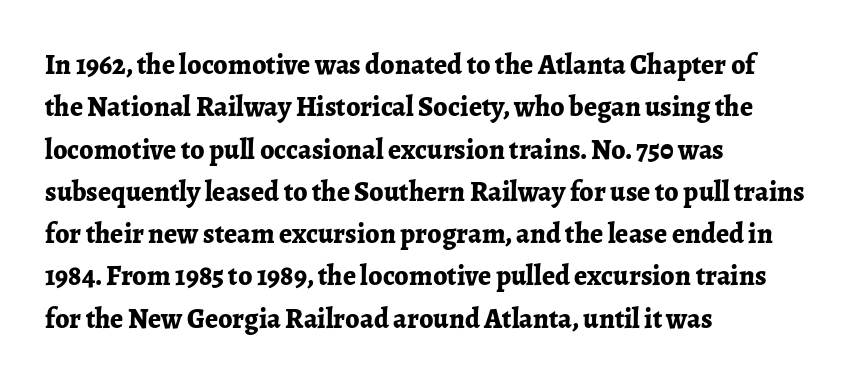
Q: Is the text bold? A: Yes.
Q: Is the text italic (slanted)? A: No, it is upright.
Q: Is the typeface a serif or a sans-serif typeface? A: Serif.
Q: Is the text underlined? A: No.
Q: How is the paragraph aligned? A: Left-aligned.
Q: Is the spacing between letters normal or unusually wide? A: Normal.
Q: Is the spacing between lines tight, normal or loose? A: Normal.
Q: Width (condensed, normal, or wide)? A: Normal.
Q: Stroke contrast? A: Low.
Q: x-height? A: Medium.
Q: Monospaced? A: No.
